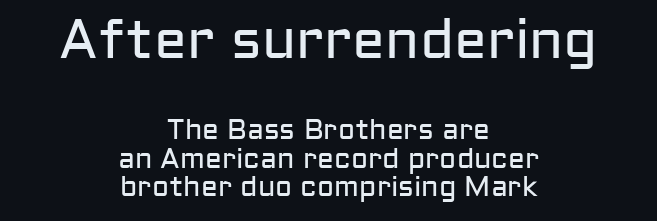
Q: Is the text bold? A: No.
Q: Is the text italic (slanted)? A: No, it is upright.
Q: Is the typeface a serif or a sans-serif typeface? A: Sans-serif.
Q: Is the text underlined? A: No.
Q: How is the paragraph aligned? A: Centered.
Q: Is the spacing between letters normal or unusually wide? A: Normal.
Q: Is the spacing between lines tight, normal or loose? A: Tight.
Q: Which block of text is set in a larger size, the first (top) or the second (bottom)? A: The first (top) one.
Q: Width (condensed, normal, or wide)? A: Normal.
Q: Stroke contrast? A: Low.
Q: x-height? A: Medium.
Q: Monospaced? A: No.
